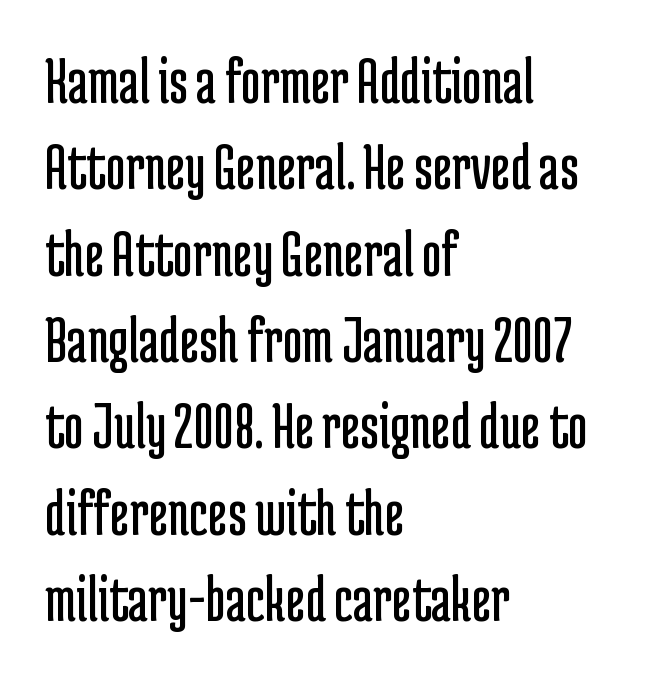
Is this a sans? Yes — the strokes have no serifs. The letters look calm and open, with moderate or lighter stems. Horizontal bands of white between lines are of average thickness. Notice how the stems are strictly vertical — no italics here. Tracking value appears to be zero — textbook default spacing.
